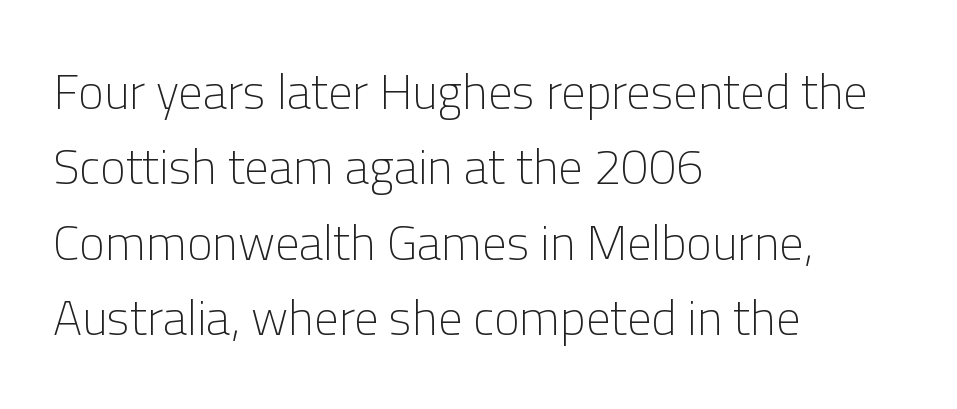
Q: Is the text bold? A: No.
Q: Is the text italic (slanted)? A: No, it is upright.
Q: Is the typeface a serif or a sans-serif typeface? A: Sans-serif.
Q: Is the text underlined? A: No.
Q: How is the paragraph aligned? A: Left-aligned.
Q: Is the spacing between letters normal or unusually wide? A: Normal.
Q: Is the spacing between lines tight, normal or loose? A: Normal.
Q: Width (condensed, normal, or wide)? A: Normal.
Q: Stroke contrast? A: Low.
Q: x-height? A: Medium.
Q: Monospaced? A: No.
